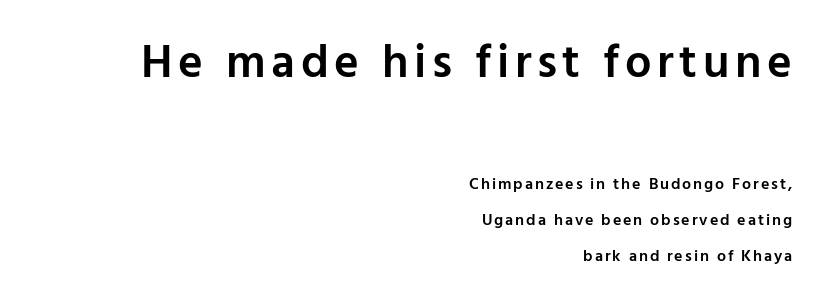
The area under the type is left untouched. What kind of face is this? One without serifs — a sans. The line-height multiplier appears high, well above default. You could not count columns in this text — the font is proportionally spaced. These lines carry some extra weight — a demibold, not a full bold.
